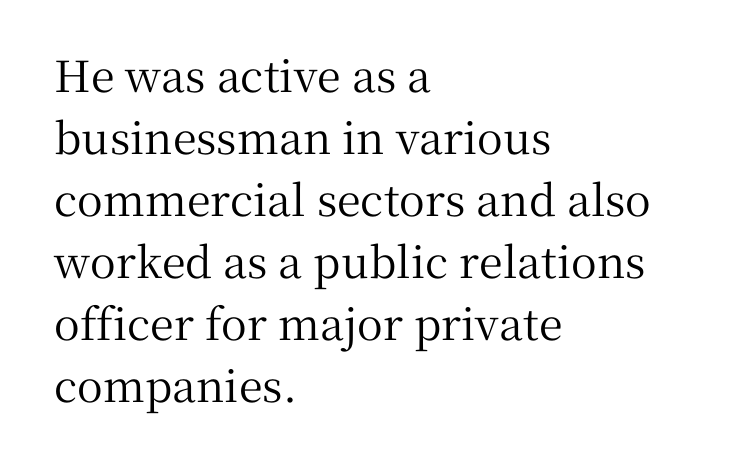
{"serif": "yes", "italic": "no", "width": "normal", "stroke_contrast": "medium", "x_height": "medium", "monospaced": "no", "underline": "no", "align": "left", "line_spacing": "normal", "line_spacing_ratio": 1.44, "letter_spacing": "normal", "letter_spacing_em": 0.0, "glyph_px": 43}
